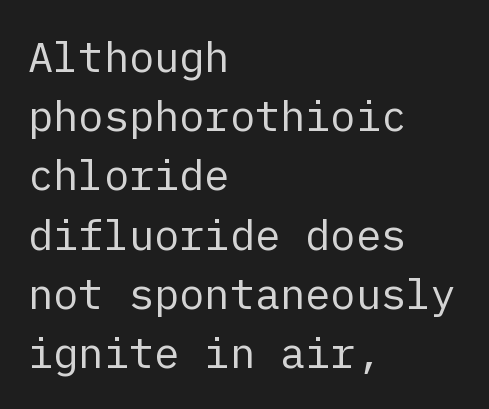
The image shows 42 px regular-weight sans-serif type, upright; set left-aligned, normal line spacing (1.41x), normal letter spacing, not underlined; low stroke contrast and a medium x-height.
